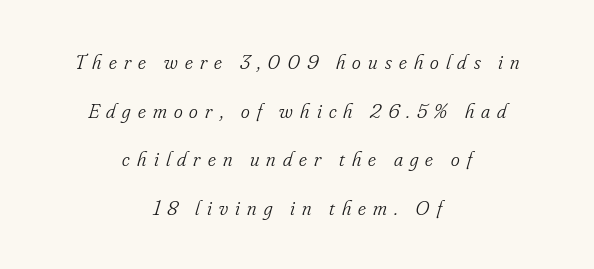
The image shows 21 px text type, italic (leaning right); set centered, loose line spacing (2.31x), unusually wide letter spacing (+0.34 em), not underlined.
